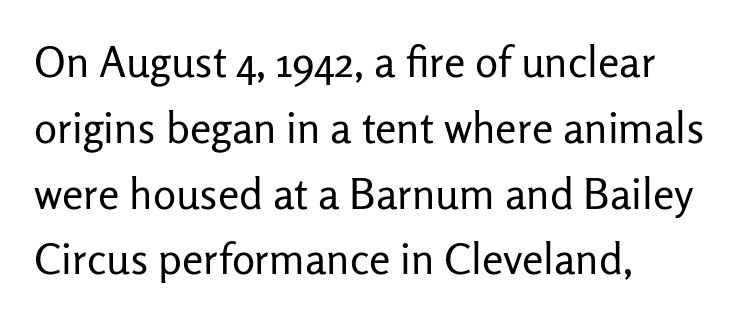
The image shows 43 px regular-weight sans-serif type, upright; set left-aligned, normal line spacing (1.53x), normal letter spacing, not underlined; low stroke contrast and a medium x-height.
